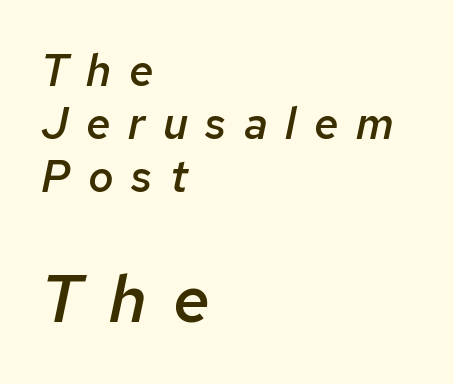
The image shows 66 px semibold type, italic (leaning right); set left-aligned, line spacing 1.21x, unusually wide letter spacing (+0.4 em), not underlined; the second (bottom) block is 1.5x larger; low stroke contrast and a medium x-height.
